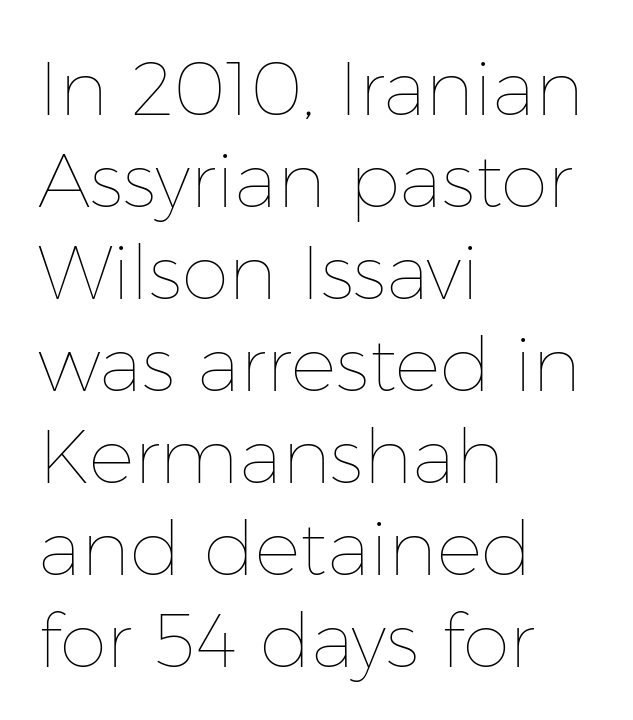
{"italic": "no", "bold": "no", "weight": "thin", "width": "normal", "stroke_contrast": "low", "x_height": "medium", "monospaced": "no", "underline": "no", "align": "left", "line_spacing_ratio": 1.21, "letter_spacing": "normal", "letter_spacing_em": 0.0, "glyph_px": 76}
